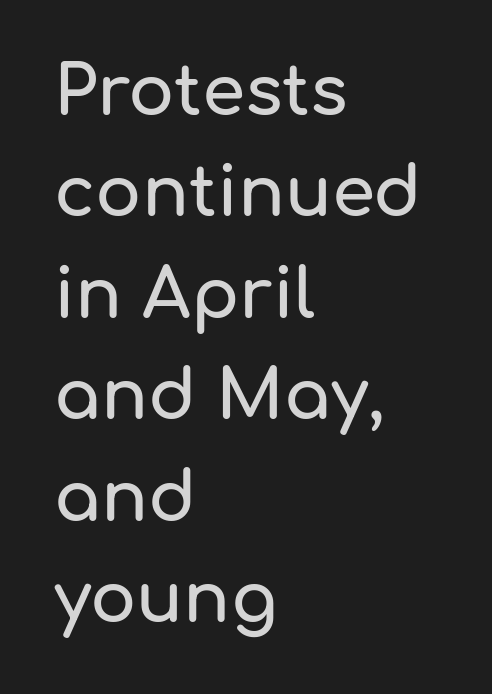
{"serif": "no", "italic": "no", "width": "normal", "stroke_contrast": "low", "x_height": "medium", "monospaced": "no", "underline": "no", "align": "left", "line_spacing": "normal", "line_spacing_ratio": 1.47, "letter_spacing": "normal", "letter_spacing_em": 0.0, "glyph_px": 69}
